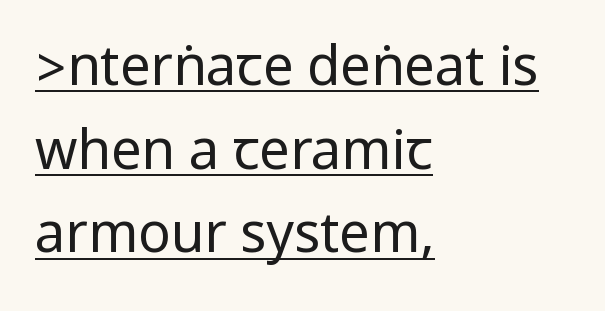
The image shows 54 px regular-weight, condensed sans-serif type, upright; set left-aligned, normal line spacing (1.55x), normal letter spacing, underlined; low stroke contrast.
